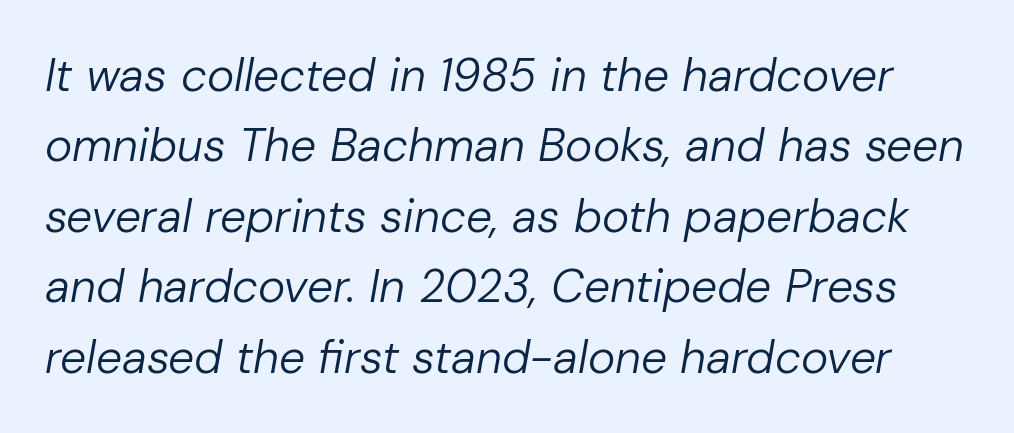
The image shows 46 px regular-weight type, italic (leaning right); set normal line spacing (1.53x), normal letter spacing, not underlined; low stroke contrast and a medium x-height.
